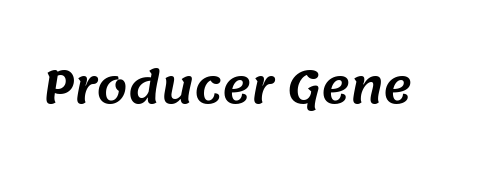
What kind of face is this? One without serifs — a sans. Proportional: the letters do not fall into vertical columns. Tracking value appears to be zero — textbook default spacing. Glance below the letters and you will spot only blank space.
